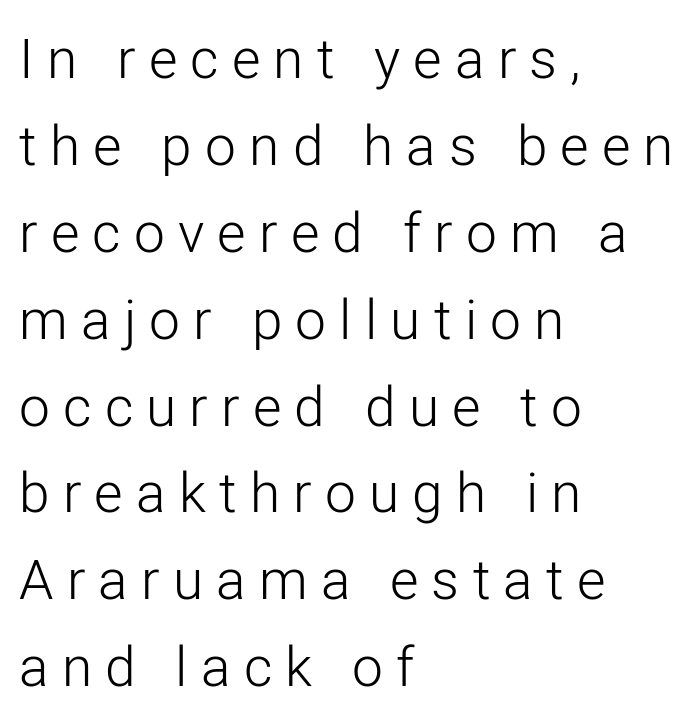
Q: Is the text bold? A: No.
Q: Is the text italic (slanted)? A: No, it is upright.
Q: Is the typeface a serif or a sans-serif typeface? A: Sans-serif.
Q: Is the text underlined? A: No.
Q: How is the paragraph aligned? A: Left-aligned.
Q: Is the spacing between letters normal or unusually wide? A: Unusually wide.
Q: Is the spacing between lines tight, normal or loose? A: Normal.
Q: Width (condensed, normal, or wide)? A: Normal.
Q: Stroke contrast? A: Low.
Q: x-height? A: Medium.
Q: Monospaced? A: No.
